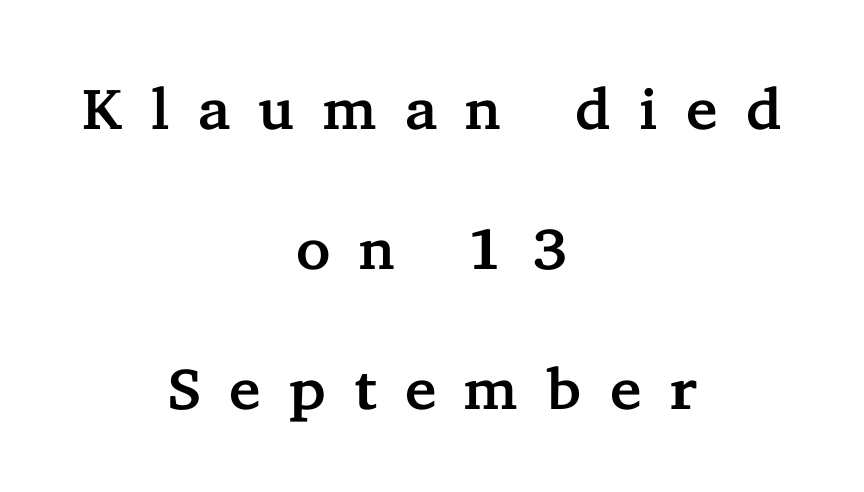
{"serif": "yes", "italic": "no", "width": "normal", "stroke_contrast": "low", "x_height": "medium", "monospaced": "no", "underline": "no", "align": "center", "line_spacing": "loose", "line_spacing_ratio": 2.41, "letter_spacing": "wide", "letter_spacing_em": 0.49, "glyph_px": 58}
